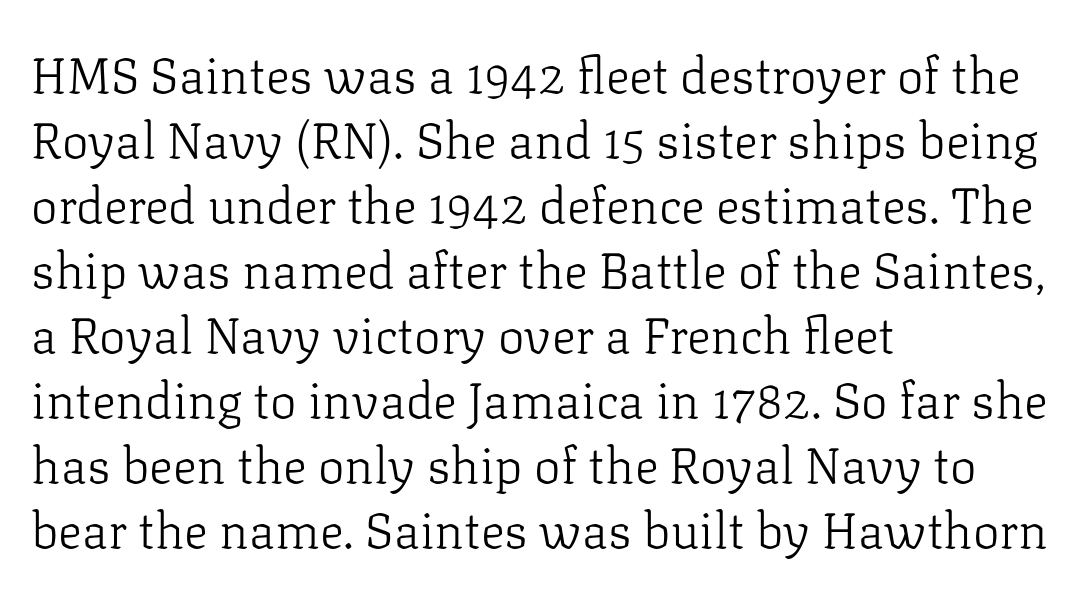
The paragraph shown leans on its left margin. Vertical stems look standard width or narrower in stroke. Spacing verdict: proportional, widths tailored to each character. Characters follow at the spacing the type designer built in. The type sits square on the baseline with zero lean. Descenders hang freely into open space.
